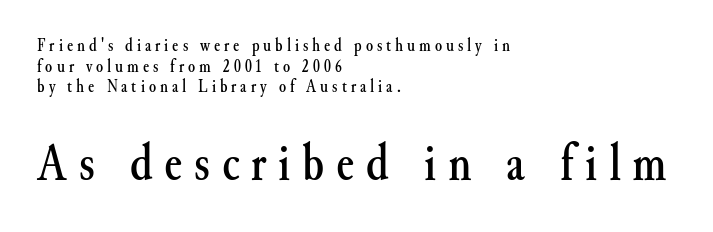
{"serif": "yes", "italic": "no", "width": "normal", "stroke_contrast": "medium", "x_height": "small", "monospaced": "no", "underline": "no", "align": "left", "line_spacing": "tight", "line_spacing_ratio": 1.14, "letter_spacing": "wide", "letter_spacing_em": 0.22, "larger_block": "second", "size_ratio": 2.94, "glyph_px": 53}
